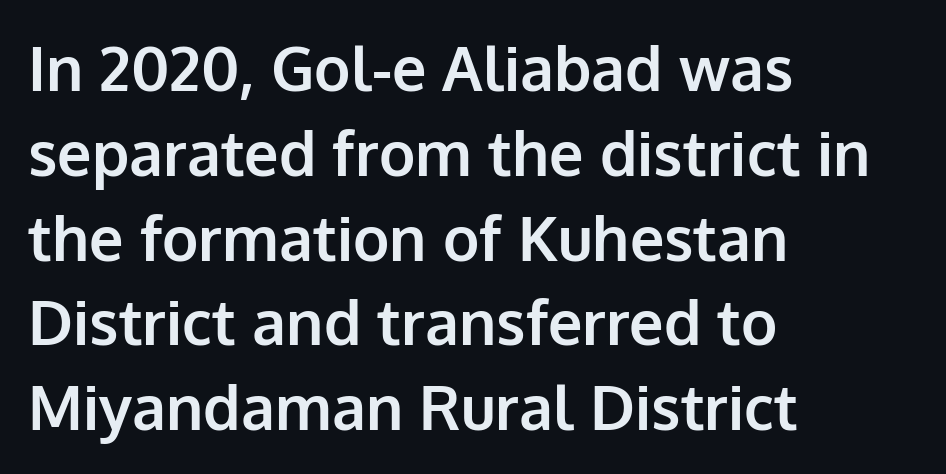
Q: Is the text bold? A: Yes.
Q: Is the text italic (slanted)? A: No, it is upright.
Q: Is the typeface a serif or a sans-serif typeface? A: Sans-serif.
Q: Is the text underlined? A: No.
Q: How is the paragraph aligned? A: Left-aligned.
Q: Is the spacing between letters normal or unusually wide? A: Normal.
Q: Is the spacing between lines tight, normal or loose? A: Normal.
Q: Width (condensed, normal, or wide)? A: Normal.
Q: Stroke contrast? A: Low.
Q: x-height? A: Medium.
Q: Monospaced? A: No.
